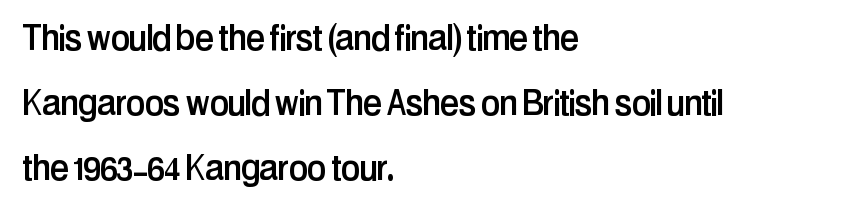
{"serif": "no", "italic": "no", "width": "condensed", "stroke_contrast": "low", "x_height": "medium", "monospaced": "no", "underline": "no", "align": "left", "line_spacing": "normal", "line_spacing_ratio": 1.51, "letter_spacing": "normal", "letter_spacing_em": 0.0, "glyph_px": 43}
